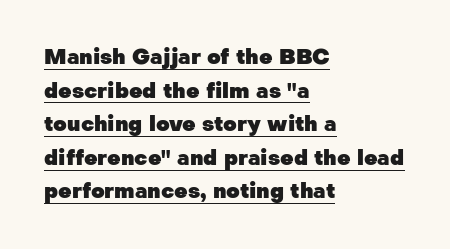
{"italic": "no", "bold": "yes", "underline": "yes", "align": "left", "line_spacing": "normal", "line_spacing_ratio": 1.6, "letter_spacing": "normal", "letter_spacing_em": 0.0, "glyph_px": 21}
